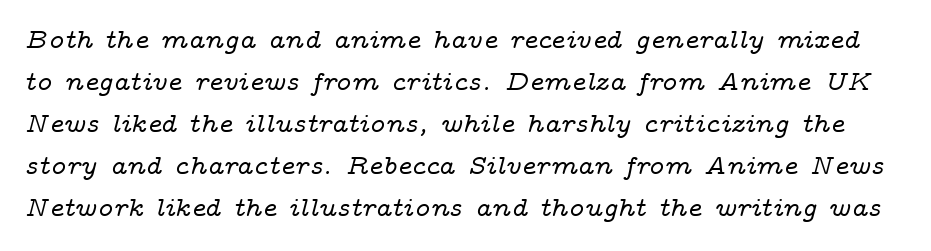
The image shows 28 px wide serif type, italic (leaning right); set normal line spacing (1.5x), normal letter spacing, not underlined; low stroke contrast and a medium x-height.
